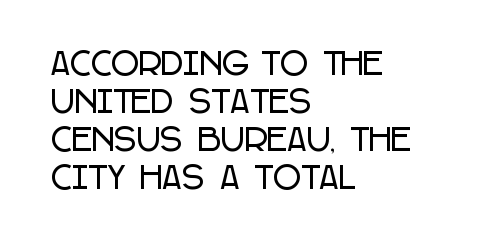
Q: Is the text italic (slanted)? A: No, it is upright.
Q: Is the typeface a serif or a sans-serif typeface? A: Sans-serif.
Q: Is the text underlined? A: No.
Q: How is the paragraph aligned? A: Left-aligned.
Q: Is the spacing between letters normal or unusually wide? A: Normal.
Q: Is the spacing between lines tight, normal or loose? A: Normal.
Q: Width (condensed, normal, or wide)? A: Condensed.
Q: Stroke contrast? A: Low.
Q: x-height? A: Large.
Q: Monospaced? A: No.
